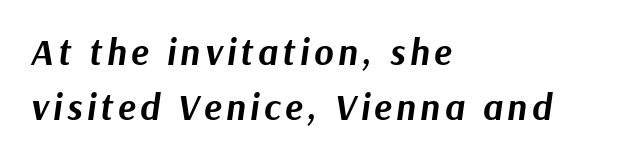
{"italic": "yes", "lean": "right", "slant_degrees": 9, "bold": "yes", "weight": "bold", "width": "normal", "stroke_contrast": "medium", "x_height": "medium", "monospaced": "no", "underline": "no", "align": "left", "line_spacing": "normal", "line_spacing_ratio": 1.49, "glyph_px": 37}
